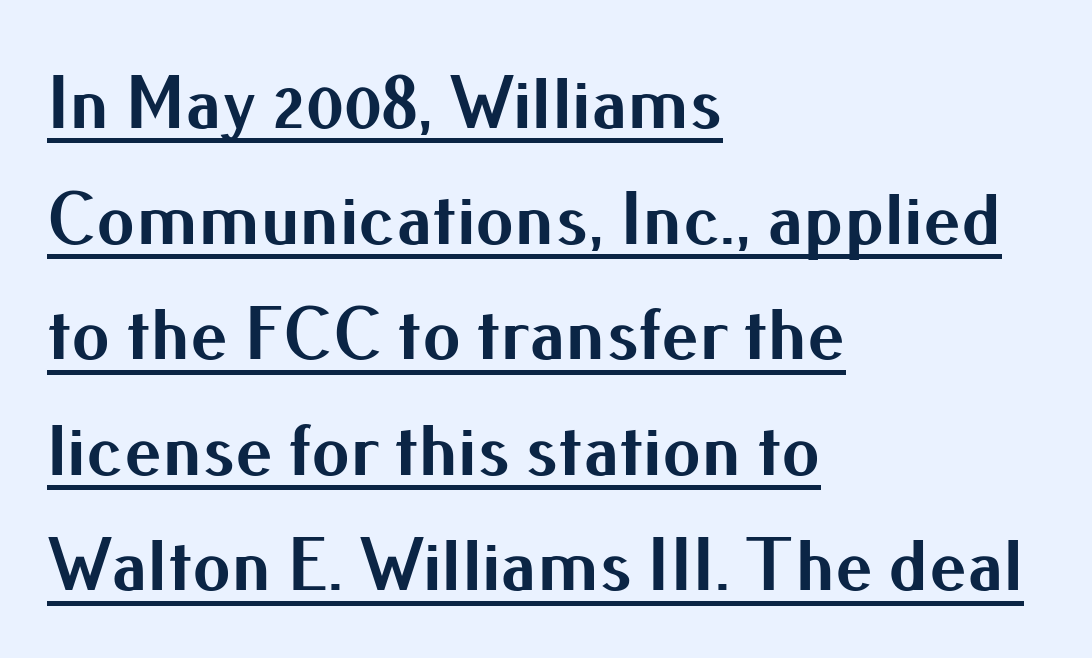
The image shows 76 px bold sans-serif type, upright; set left-aligned, normal line spacing (1.52x), normal letter spacing, underlined; medium stroke contrast and a small x-height.
